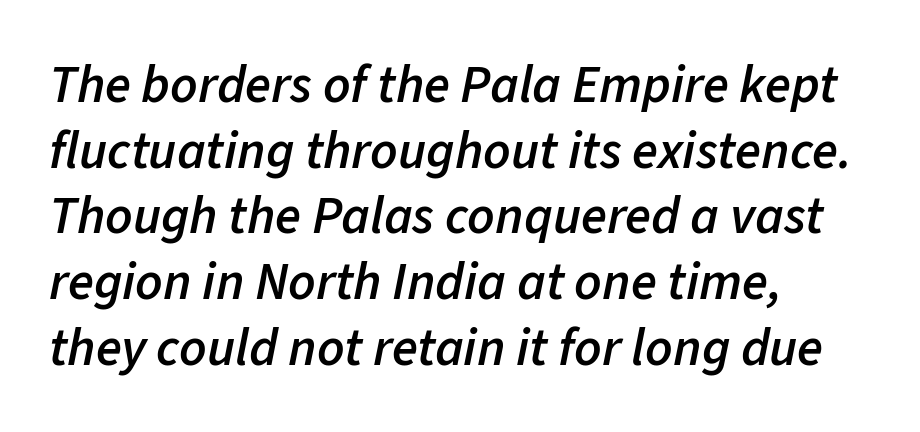
{"italic": "yes", "lean": "right", "slant_degrees": 11, "bold": "semi", "weight": "semibold", "width": "normal", "stroke_contrast": "low", "x_height": "medium", "monospaced": "no", "underline": "no", "align": "left", "line_spacing_ratio": 1.24, "letter_spacing": "normal", "letter_spacing_em": 0.0, "glyph_px": 53}
